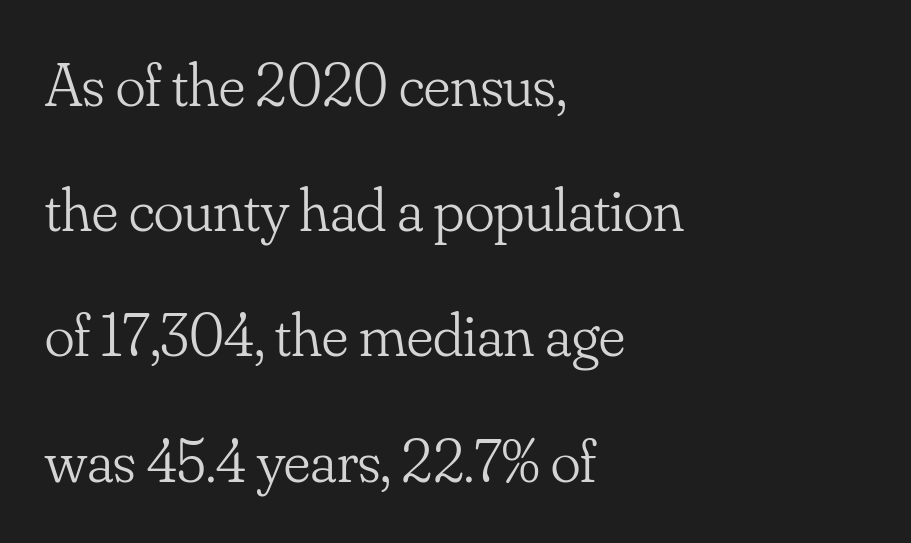
{"serif": "yes", "italic": "no", "bold": "no", "weight": "light", "width": "normal", "stroke_contrast": "low", "x_height": "small", "monospaced": "no", "underline": "no", "align": "left", "line_spacing": "loose", "line_spacing_ratio": 2.02, "letter_spacing": "normal", "letter_spacing_em": 0.0, "glyph_px": 62}
